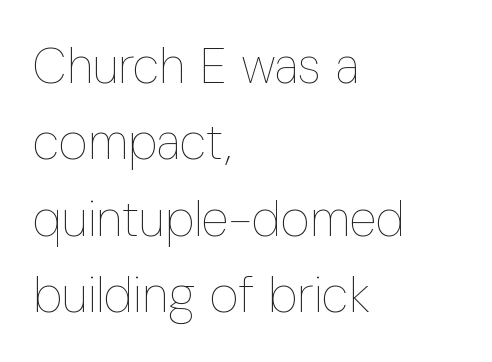
{"italic": "no", "bold": "no", "weight": "thin", "width": "condensed", "stroke_contrast": "low", "x_height": "medium", "monospaced": "no", "underline": "no", "align": "left", "line_spacing": "normal", "line_spacing_ratio": 1.53, "letter_spacing": "normal", "letter_spacing_em": 0.0, "glyph_px": 50}
